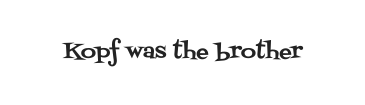
The image shows 21 px text type, upright; set normal letter spacing, not underlined.
